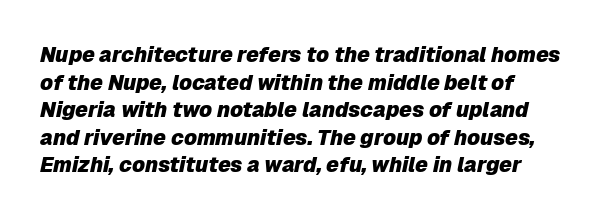
Q: Is the text bold? A: Yes.
Q: Is the text italic (slanted)? A: Yes, it leans right by about 12 degrees.
Q: Is the text underlined? A: No.
Q: Is the spacing between letters normal or unusually wide? A: Normal.
Q: Is the spacing between lines tight, normal or loose? A: Normal.
